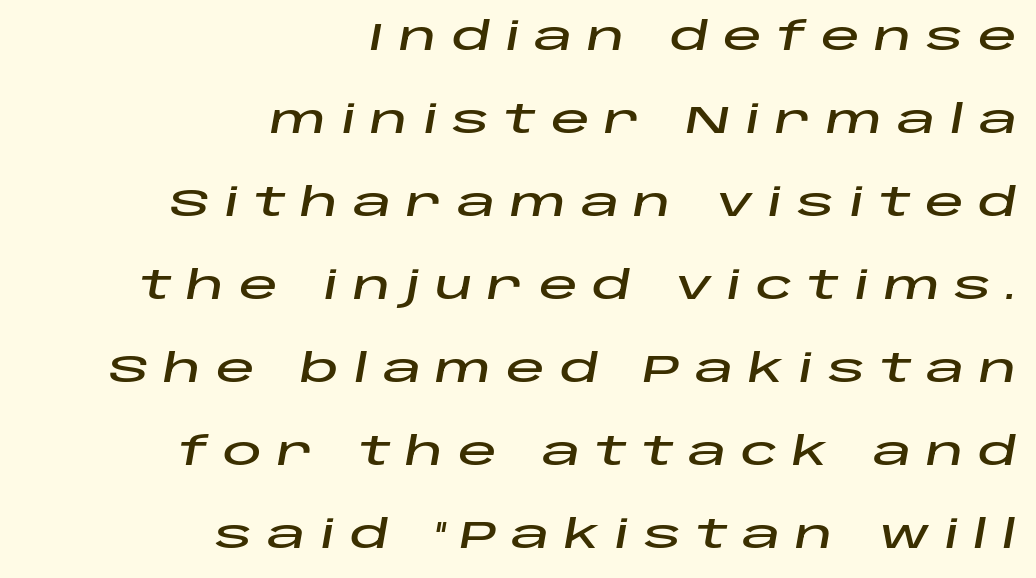
You could fit nearly another row in the gap between these rows. Do the characters align in a grid? No, the font is proportional. The lines are quadded right. Descender tails drop into unmarked territory. The passage shown has open, widely tracked lettering throughout.
